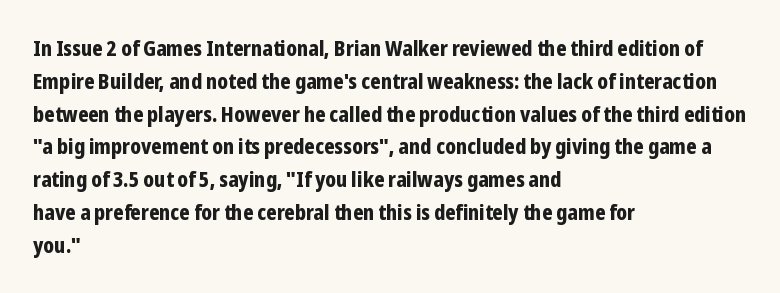
The image shows 21 px bold type, upright; set left-aligned, normal line spacing (1.56x), normal letter spacing, not underlined.
